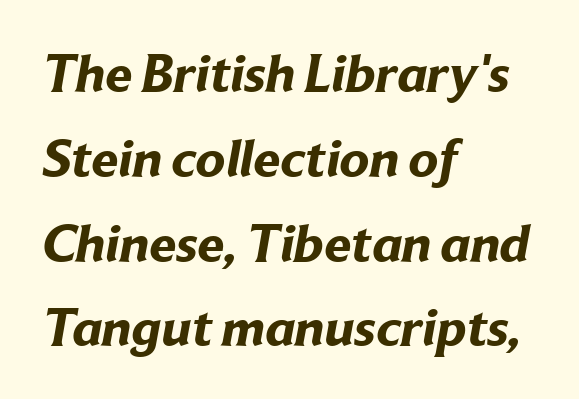
Compared with typical body copy, the letter spacing here is the same. Check where the strokes stop: nothing finishes them off — pure sans. The sample has been set heavy, in full bold. The vertical gap from one line to the next is medium. The letters advance in unequal steps, a hallmark of proportional type.
